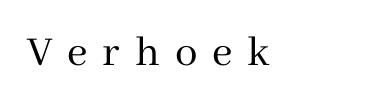
Compared with a typical body face, this is equally light or lighter still. Tracking here is generous; glyphs stand well apart from one another. The typography opts for an upright posture over an oblique one. The passage shown is typed in a proportional face where columns would drift.
